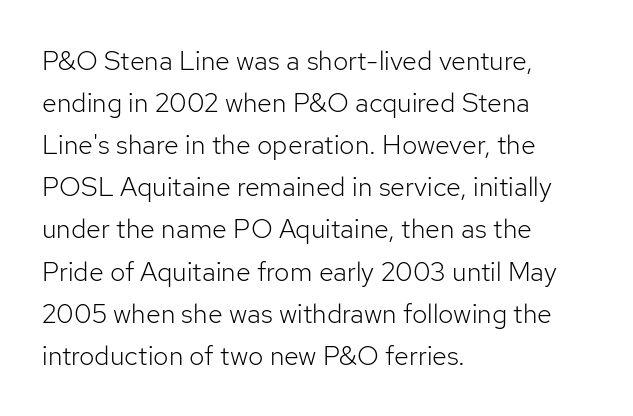
The image shows 27 px text type, upright; set left-aligned, normal line spacing (1.56x), normal letter spacing, not underlined.
